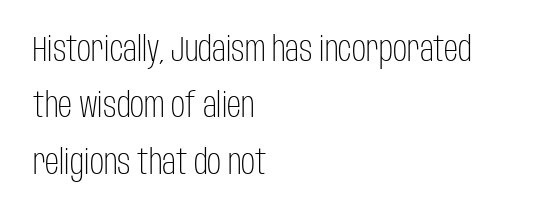
Look at the tracking — it's just the regular setting, nothing added. Is the stroke heavy? The answer is a plain regular-or-lighter. Do the letters lean? They stand straight. Interline gaps are of average width in this sample. Does the type have serifs? No, each stem ends abruptly.
